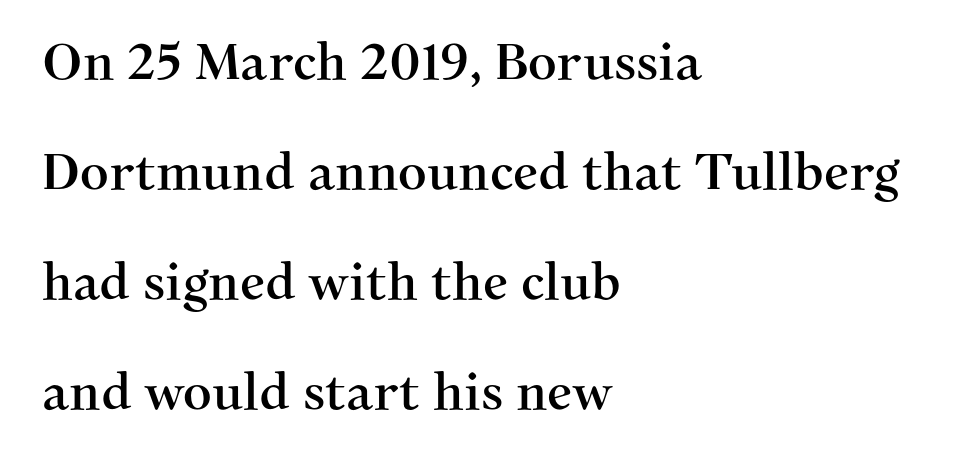
Q: Is the text italic (slanted)? A: No, it is upright.
Q: Is the typeface a serif or a sans-serif typeface? A: Serif.
Q: Is the text underlined? A: No.
Q: How is the paragraph aligned? A: Left-aligned.
Q: Is the spacing between letters normal or unusually wide? A: Normal.
Q: Is the spacing between lines tight, normal or loose? A: Loose.
Q: Width (condensed, normal, or wide)? A: Normal.
Q: Stroke contrast? A: Medium.
Q: x-height? A: Medium.
Q: Monospaced? A: No.
